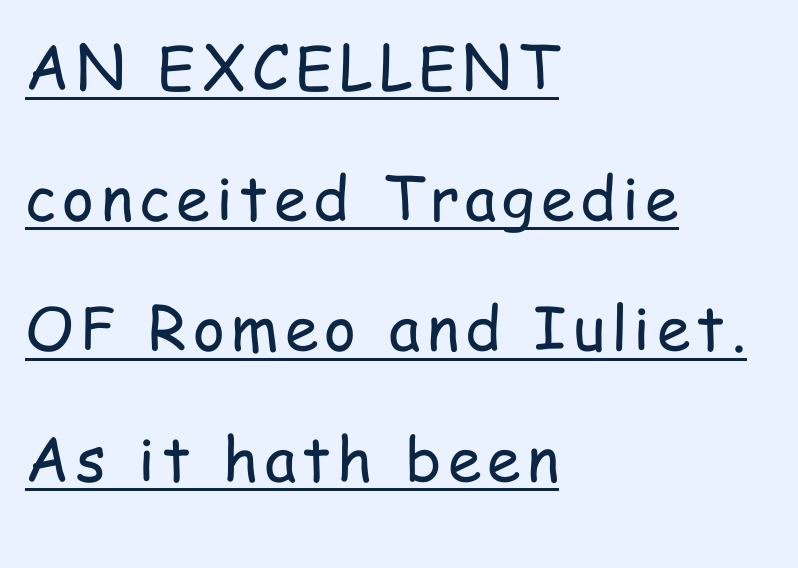
This sample has the flowing, uneven cadence of proportional lettering. The font family rendered here belongs to the sans-serif group. The strokes are not fattened; the text isn't bold. The rendering uses a large line-height, opening up the rows.
